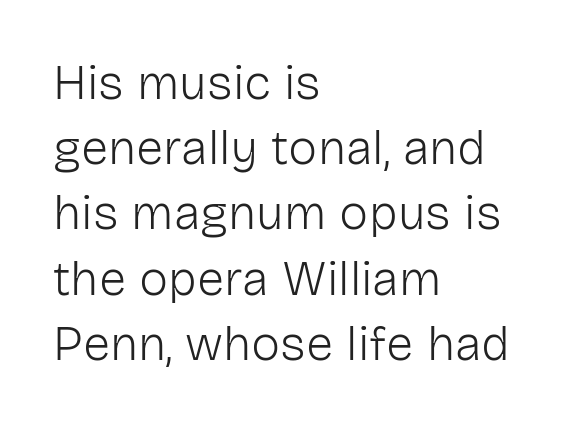
The image shows 49 px light sans-serif type, upright; set left-aligned, normal line spacing (1.33x), normal letter spacing, not underlined; low stroke contrast and a medium x-height.
